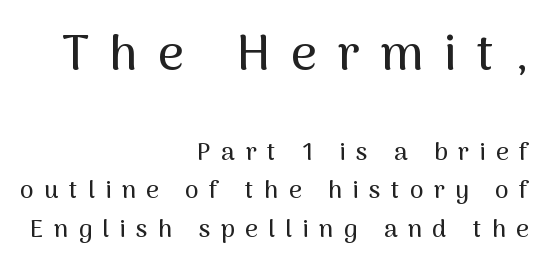
How are the letters spaced? Widely, with obvious added tracking. The block sitting higher on the canvas is the one with enlarged characters. The paragraph has a hard right edge and a soft left edge. Anything drawn beneath the words? Only blank space. In terms of letterform style, serifs are entirely absent. Successive baselines arrive at the customary interval.
